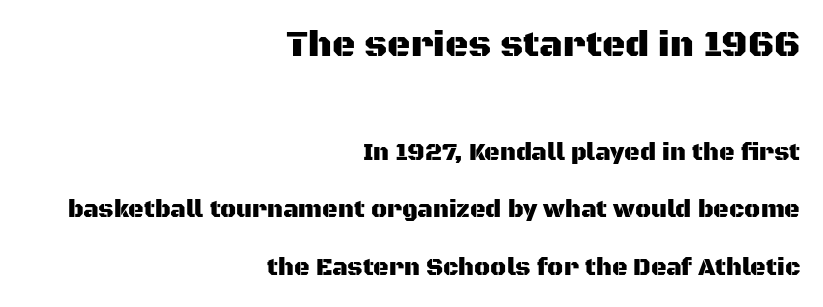
This sample has the flowing, uneven cadence of proportional lettering. Unmarked baselines from the first word to the last. Serifs: no, the terminals of the letterforms are clean. The specimen reads as upright at a glance. This sample uses plain, unmodified letter spacing. If you drew a ruler down the right edge, every line would touch it.
